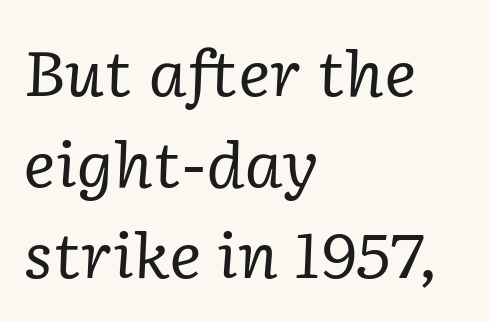
The font family rendered here belongs to the serif group. Words float on clear page, feet unadorned. You could not count columns in this text — the font is proportionally spaced. If you measured baseline to baseline, you'd find a middling distance. Unbolded letterforms with no extra heft. Style check: oblique.
